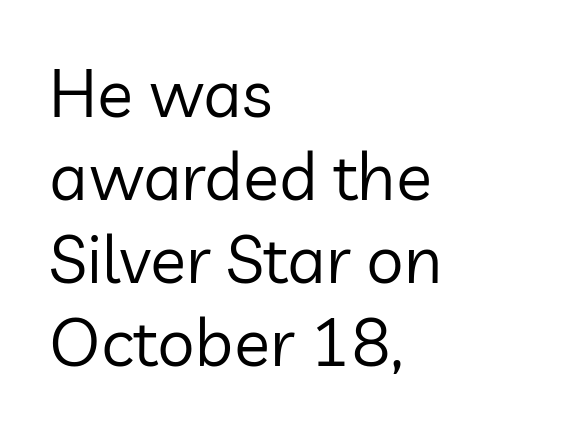
{"serif": "no", "italic": "no", "bold": "no", "weight": "regular", "width": "normal", "stroke_contrast": "low", "x_height": "medium", "monospaced": "no", "underline": "no", "align": "left", "line_spacing_ratio": 1.24, "letter_spacing": "normal", "letter_spacing_em": 0.0, "glyph_px": 67}
